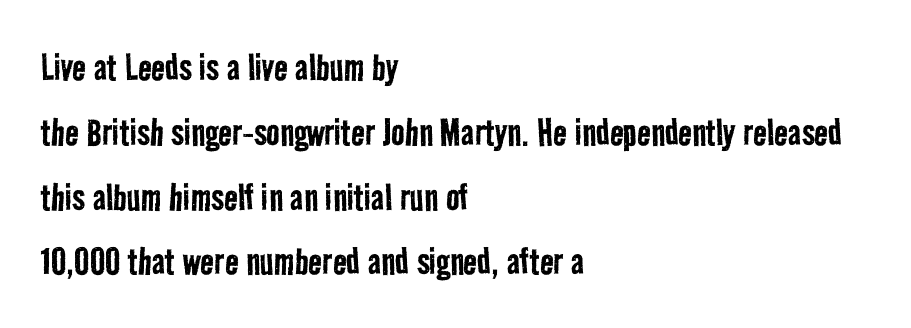
The image shows 45 px regular-weight, condensed sans-serif type; set left-aligned, normal line spacing (1.44x), normal letter spacing, not underlined; low stroke contrast and a medium x-height.
